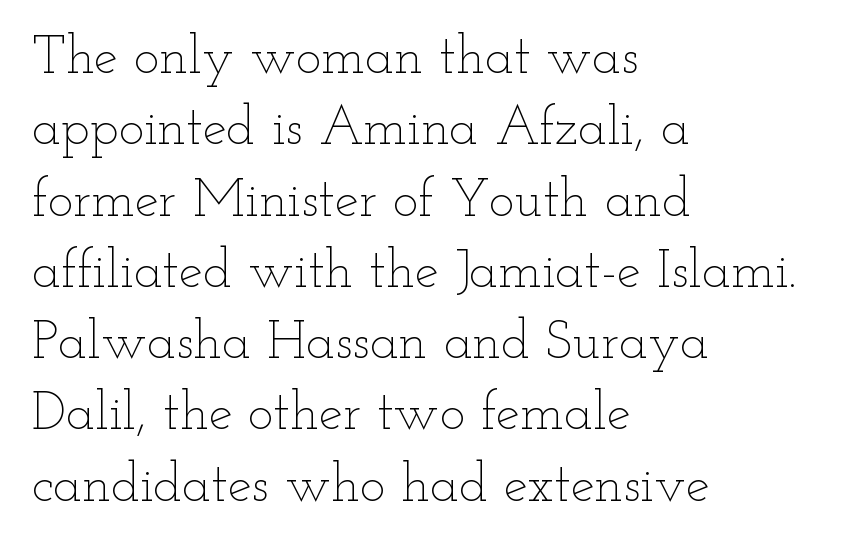
The image shows 54 px thin, wide type, upright; set left-aligned, normal line spacing (1.32x), normal letter spacing, not underlined; low stroke contrast and a small x-height.
